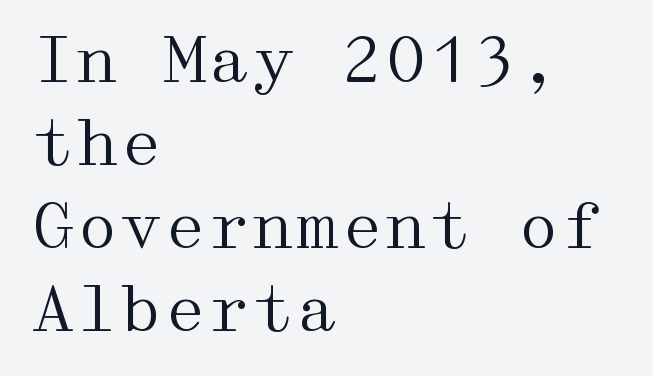
The gap between lines stays unmarked. Type style note: has serifs. The line-height multiplier appears to be the usual default. These lines keep a tight, regular rhythm from letter to letter. Vertical stems look standard width or narrower in stroke.
